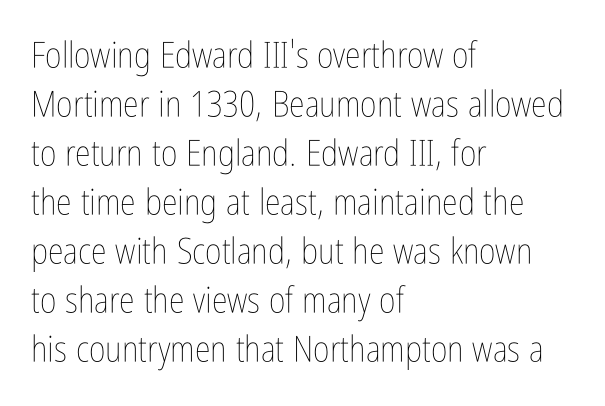
The image shows 36 px thin, condensed type, upright; set left-aligned, normal line spacing (1.36x), normal letter spacing, not underlined; low stroke contrast and a medium x-height.
